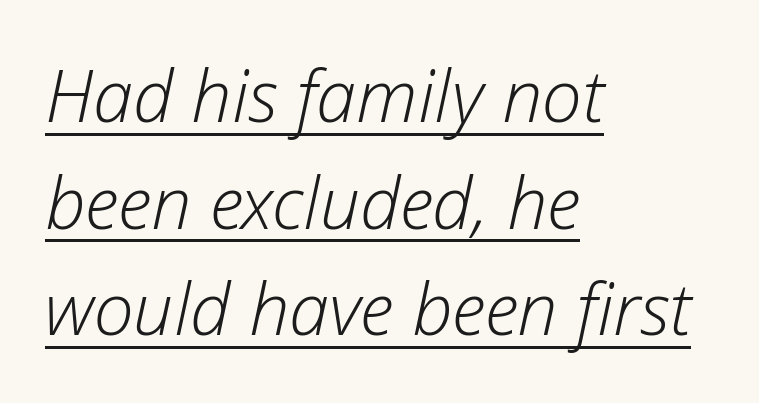
Here the designer chose a conventional face with non-uniform glyph widths. Rows of type keep a routine distance in the vertical direction. How are the letters spaced? Ordinarily, with no added tracking. Compared with a centered layout, this one pins lines to the left instead. A typesetter would mark this as italic. Counters stay open thanks to moderate or lighter strokes.
